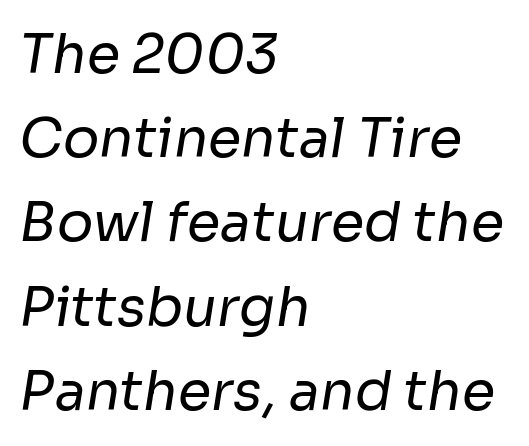
{"serif": "no", "bold": "no", "weight": "regular", "width": "normal", "stroke_contrast": "low", "x_height": "medium", "monospaced": "no", "underline": "no", "align": "left", "line_spacing": "normal", "line_spacing_ratio": 1.56, "letter_spacing": "normal", "letter_spacing_em": 0.0, "glyph_px": 54}
